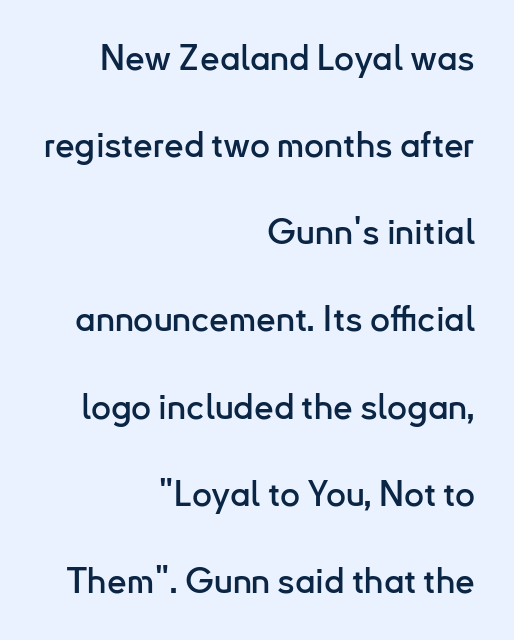
The type is set solid horizontally, with unmodified tracking. It's the straight-up-and-down kind of type. This rendering employs a face without finishing strokes, i.e., a sans-serif. The block of text is sparse from top to bottom, with ample space between rows. The text block is weighted toward the right margin, trailing off unevenly leftward. Is this a fixed-width face? No — the glyphs have proportional, varying widths.
